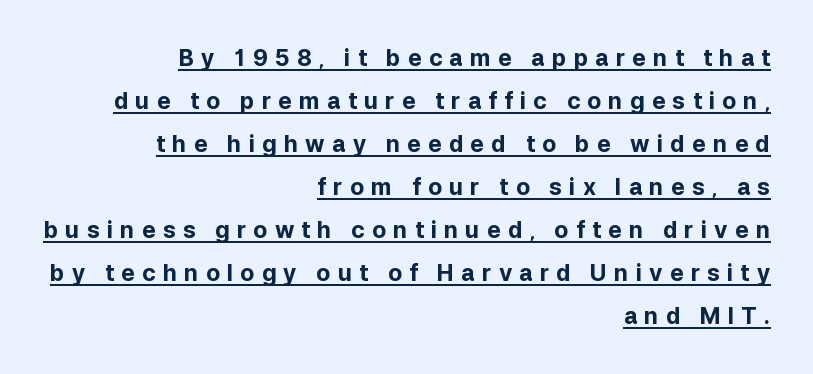
Q: Is the text bold? A: Yes.
Q: Is the text italic (slanted)? A: No, it is upright.
Q: Is the text underlined? A: Yes.
Q: How is the paragraph aligned? A: Right-aligned.
Q: Is the spacing between letters normal or unusually wide? A: Unusually wide.
